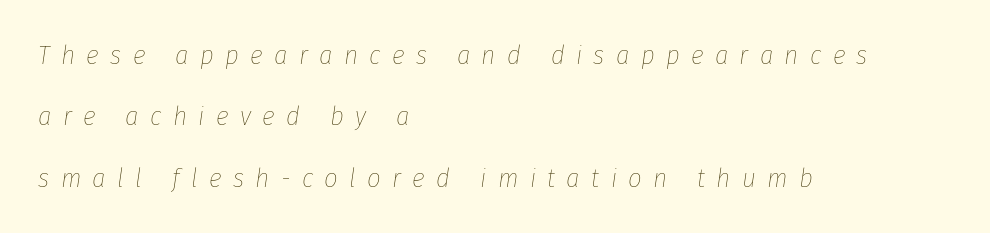
The face used here has a pronounced slope to its letters. Horizontal alignment here is leftward, the default for most running prose. Characters follow at a spacing far wider than the type designer built in. Bold? No — there's no thickening of the strokes. Has an underline been added? It has not.
